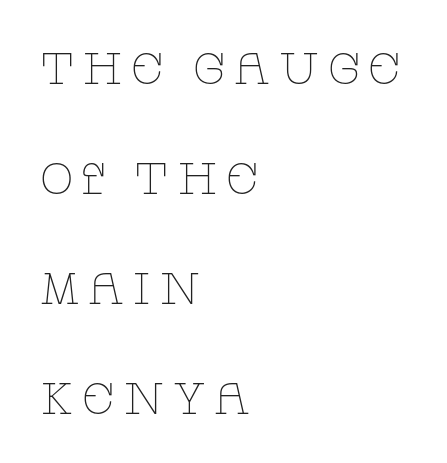
Proportional: the letters do not fall into vertical columns. You could fit nearly another row in the gap between these rows. A typesetter would label this face a serif. The glyphs are unaccompanied by any horizontal stroke below them.
